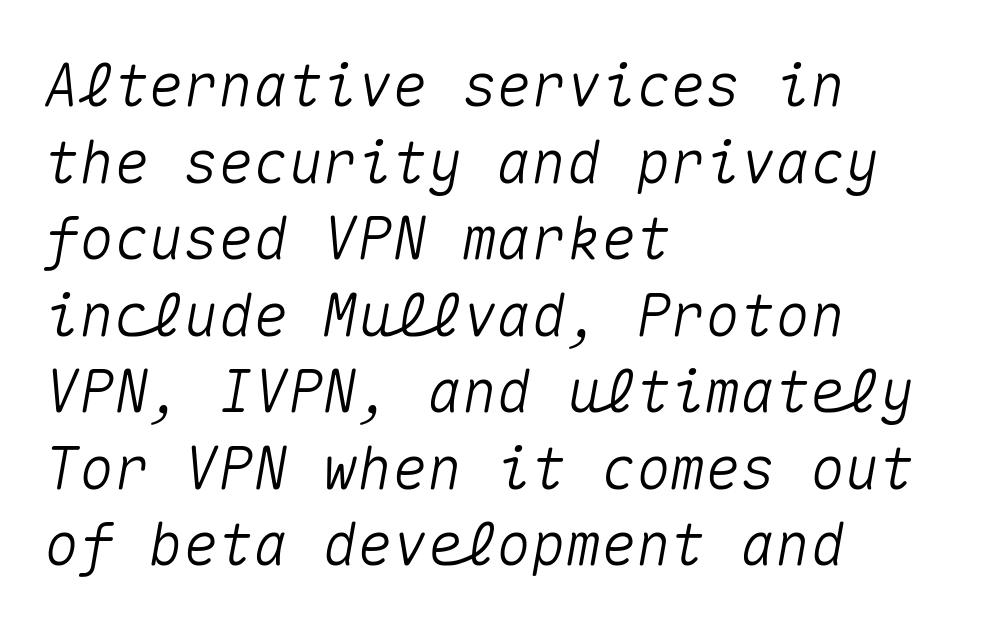
{"italic": "yes", "lean": "right", "slant_degrees": 10, "width": "normal", "stroke_contrast": "medium", "x_height": "medium", "monospaced": "yes", "underline": "no", "align": "left", "line_spacing": "normal", "line_spacing_ratio": 1.32, "letter_spacing": "normal", "letter_spacing_em": 0.0, "glyph_px": 58}
